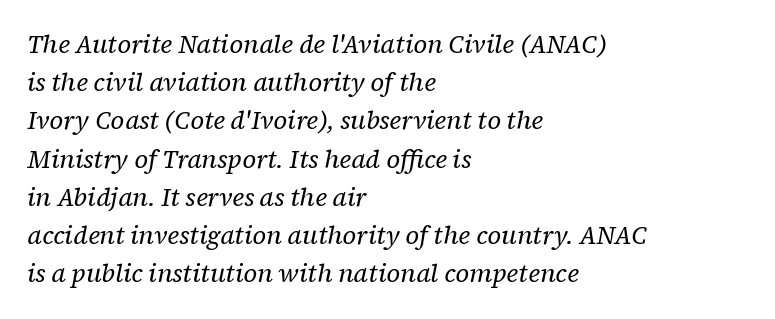
The baseline area is clear. Observe the lean: these are italic letterforms. Standard letterfit; no display-style spreading of the glyphs. Reading down the column, the eye jumps a familiar distance to each next line.
